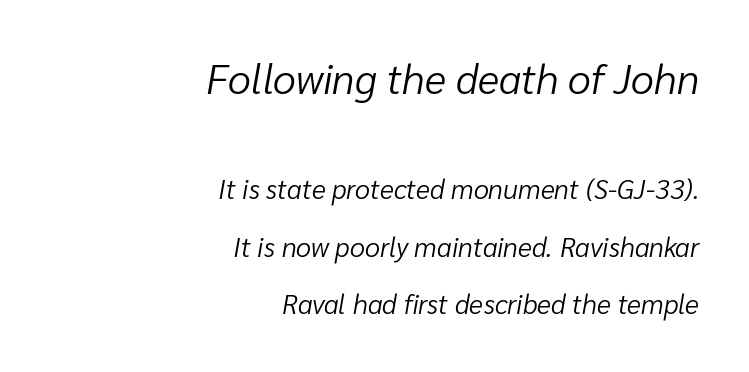
The image shows 41 px light type, italic (leaning right); set right-aligned, loose line spacing (2.13x), normal letter spacing, not underlined; the first (top) block is 1.52x larger; low stroke contrast and a medium x-height.
